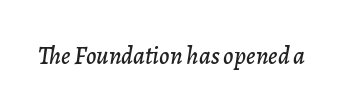
Q: Is the text italic (slanted)? A: Yes, it leans right by about 7 degrees.
Q: Is the text underlined? A: No.
Q: Is the spacing between letters normal or unusually wide? A: Normal.
